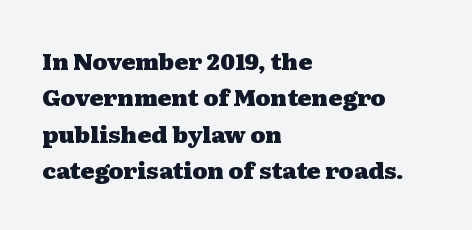
Q: Is the text bold? A: Yes.
Q: Is the text italic (slanted)? A: No, it is upright.
Q: Is the text underlined? A: No.
Q: How is the paragraph aligned? A: Left-aligned.
Q: Is the spacing between letters normal or unusually wide? A: Normal.
Q: Is the spacing between lines tight, normal or loose? A: Normal.
